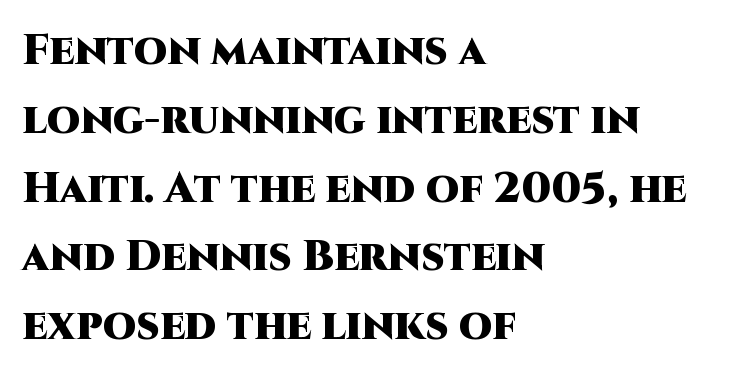
The image shows 43 px heavy sans-serif type, upright; set left-aligned, normal line spacing (1.6x), normal letter spacing, not underlined; high stroke contrast and a large x-height.
